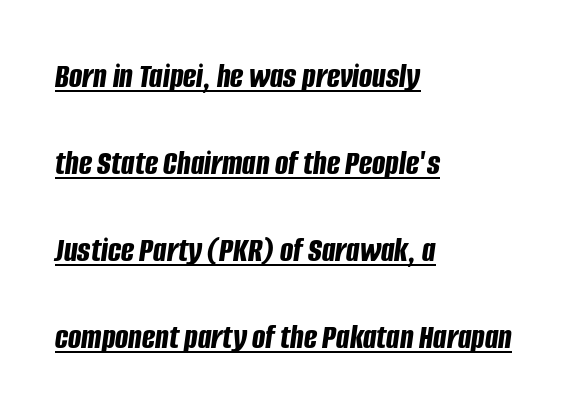
Q: Is the text bold? A: Yes.
Q: Is the text italic (slanted)? A: Yes, it leans right by about 8 degrees.
Q: Is the text underlined? A: Yes.
Q: How is the paragraph aligned? A: Left-aligned.
Q: Is the spacing between letters normal or unusually wide? A: Normal.
Q: Is the spacing between lines tight, normal or loose? A: Loose.
Q: Width (condensed, normal, or wide)? A: Condensed.
Q: Stroke contrast? A: Low.
Q: x-height? A: Large.
Q: Monospaced? A: No.
